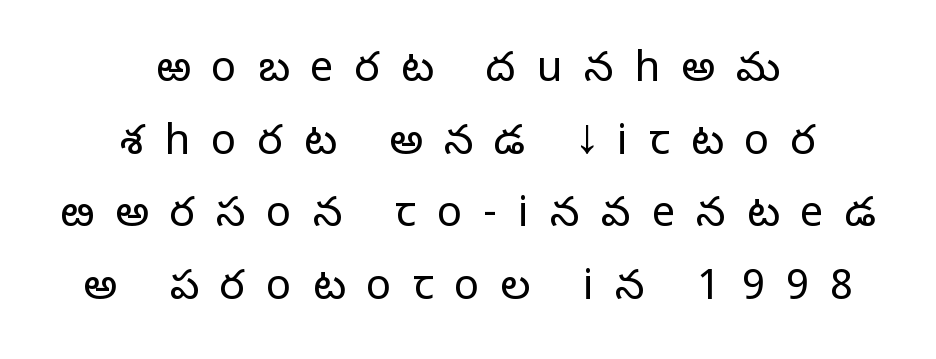
Q: Is the text bold? A: No.
Q: Is the text italic (slanted)? A: No, it is upright.
Q: Is the typeface a serif or a sans-serif typeface? A: Sans-serif.
Q: Is the text underlined? A: No.
Q: How is the paragraph aligned? A: Centered.
Q: Is the spacing between letters normal or unusually wide? A: Unusually wide.
Q: Width (condensed, normal, or wide)? A: Normal.
Q: Stroke contrast? A: Low.
Q: x-height? A: Medium.
Q: Monospaced? A: No.
